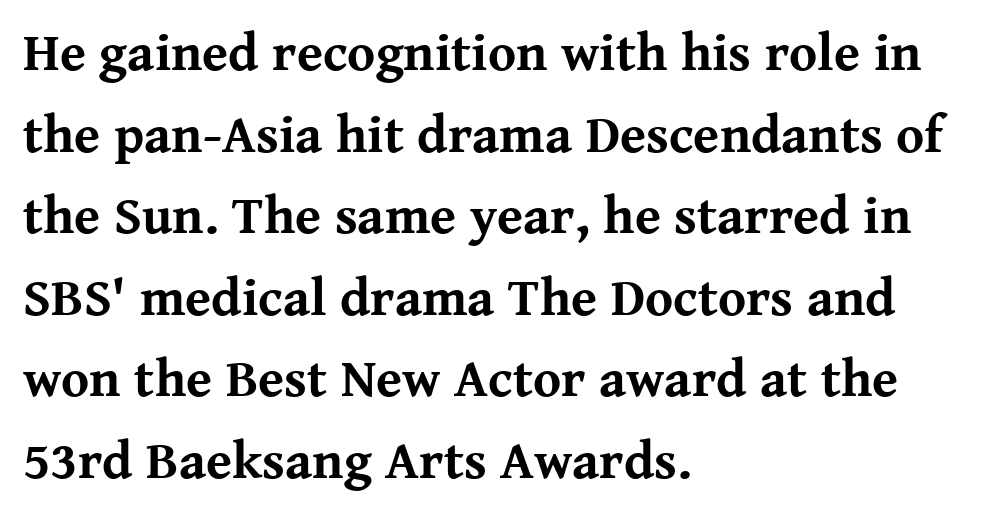
The gap between lines stays unmarked. I'd call this a serif setting — the letters wear small feet. Posture: straight, roman, zero tilt. The rows are spaced the way most documents space them.
